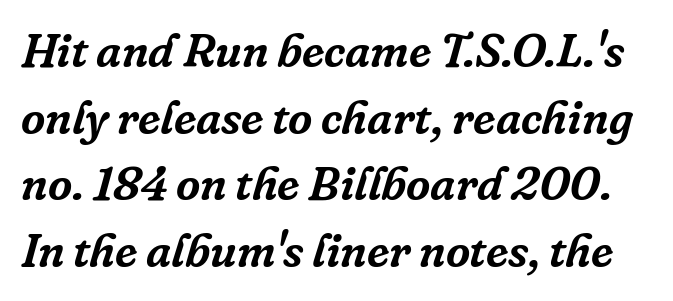
Q: Is the text italic (slanted)? A: Yes, it leans right by about 16 degrees.
Q: Is the typeface a serif or a sans-serif typeface? A: Serif.
Q: Is the text underlined? A: No.
Q: Is the spacing between letters normal or unusually wide? A: Normal.
Q: Is the spacing between lines tight, normal or loose? A: Normal.
Q: Width (condensed, normal, or wide)? A: Normal.
Q: Stroke contrast? A: Low.
Q: x-height? A: Medium.
Q: Monospaced? A: No.
